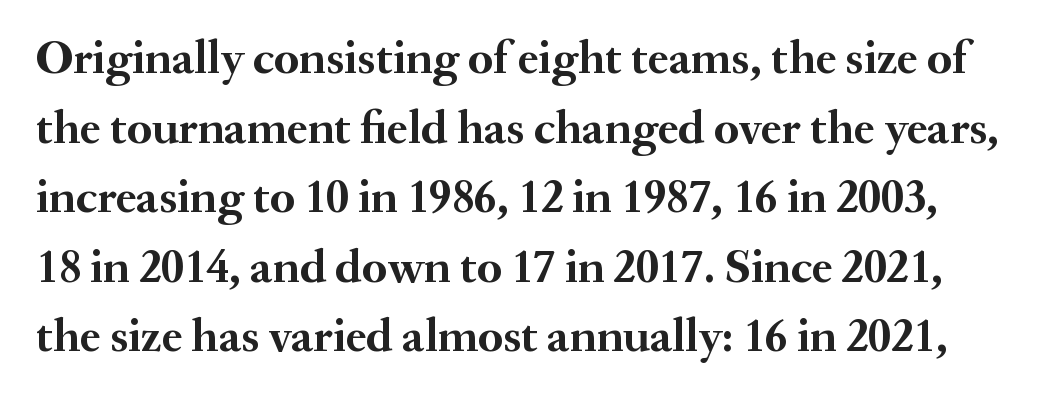
Serif or sans? Serif — the stroke terminals have little feet. Normally led — the rows are evenly, conventionally spaced. The strip under each line holds only bare page. Weight: bold. Upright lettering throughout. The face used here is proportionally spaced, like ordinary book or web type.
